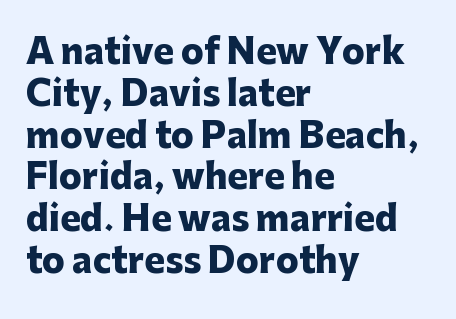
{"serif": "no", "italic": "no", "bold": "yes", "weight": "heavy", "width": "normal", "stroke_contrast": "low", "x_height": "medium", "monospaced": "no", "underline": "no", "align": "left", "line_spacing_ratio": 1.23, "letter_spacing": "normal", "letter_spacing_em": 0.0, "glyph_px": 34}
